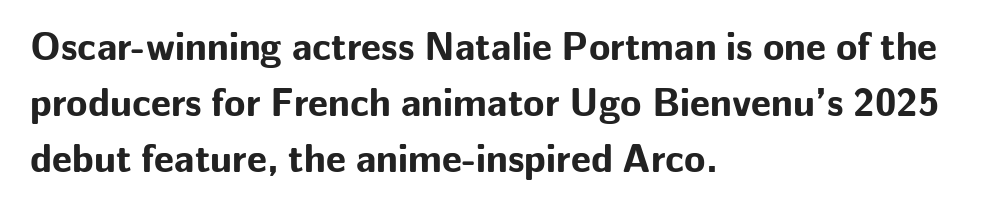
Q: Is the text bold? A: Yes.
Q: Is the text italic (slanted)? A: No, it is upright.
Q: Is the typeface a serif or a sans-serif typeface? A: Sans-serif.
Q: Is the text underlined? A: No.
Q: How is the paragraph aligned? A: Left-aligned.
Q: Is the spacing between letters normal or unusually wide? A: Normal.
Q: Is the spacing between lines tight, normal or loose? A: Normal.
Q: Width (condensed, normal, or wide)? A: Normal.
Q: Stroke contrast? A: Low.
Q: x-height? A: Medium.
Q: Monospaced? A: No.
